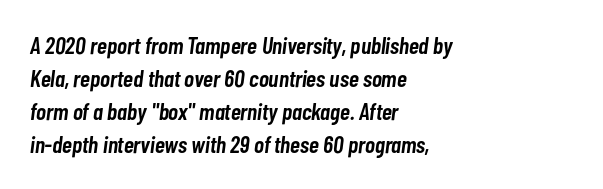
Just letters on the line, the space beneath them empty. The line texture is even and compact thanks to regular tracking. Line spacing here is normal. The typography opts for an oblique posture over an upright one. The paragraph shown leans on its left margin.
